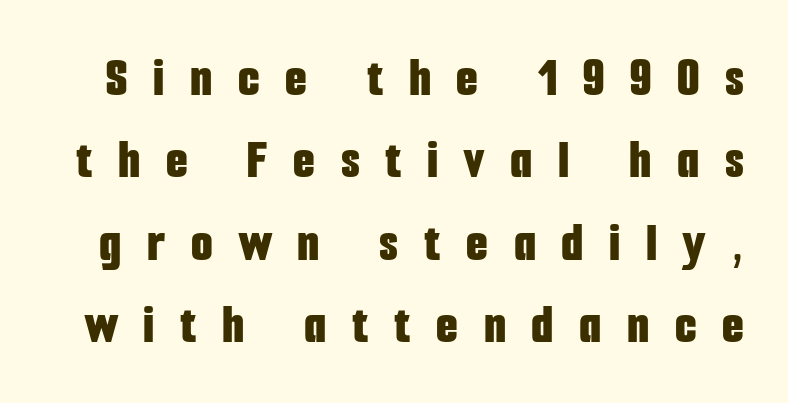
This sample uses a sans-serif face. Quick note: not italic, upright. Rows of type keep a routine distance in the vertical direction. The tracking reads as deliberately expanded to a designer's eye. The foot of each line stays bare and open. Heft: maximum for text — a bold.
